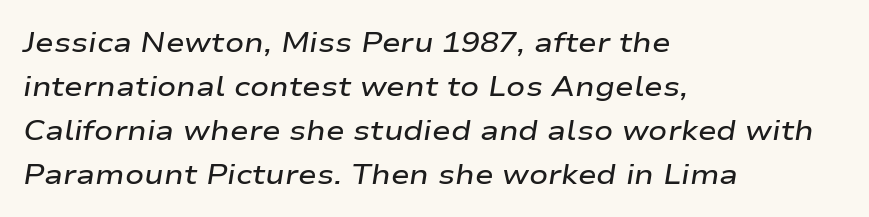
Q: Is the text bold? A: Semi-bold.
Q: Is the text italic (slanted)? A: Yes, it leans right by about 9 degrees.
Q: Is the text underlined? A: No.
Q: How is the paragraph aligned? A: Left-aligned.
Q: Is the spacing between letters normal or unusually wide? A: Normal.
Q: Is the spacing between lines tight, normal or loose? A: Normal.
Q: Width (condensed, normal, or wide)? A: Wide.
Q: Stroke contrast? A: Low.
Q: x-height? A: Medium.
Q: Monospaced? A: No.
